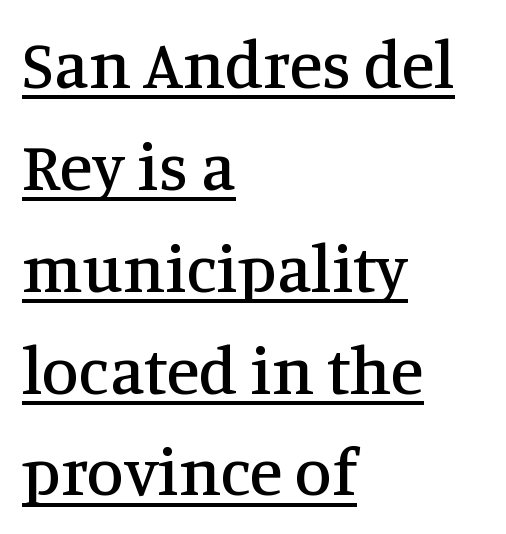
{"serif": "yes", "italic": "no", "width": "normal", "stroke_contrast": "medium", "x_height": "large", "monospaced": "no", "underline": "yes", "align": "left", "line_spacing": "normal", "line_spacing_ratio": 1.52, "letter_spacing": "normal", "letter_spacing_em": 0.0, "glyph_px": 67}
